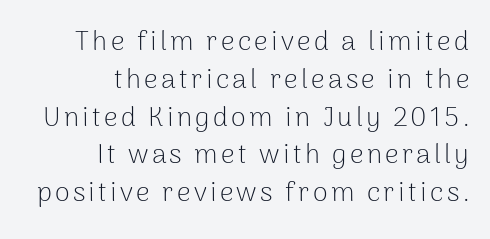
The image shows 27 px text type, upright; set right-aligned, normal line spacing (1.4x), not underlined.
